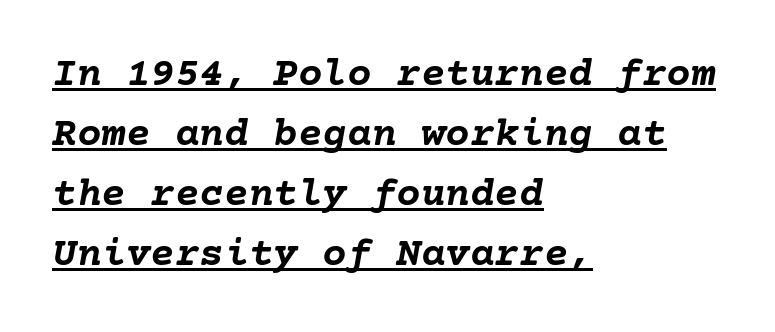
Q: Is the text bold? A: Yes.
Q: Is the text italic (slanted)? A: Yes, it leans right by about 10 degrees.
Q: Is the text underlined? A: Yes.
Q: How is the paragraph aligned? A: Left-aligned.
Q: Is the spacing between letters normal or unusually wide? A: Normal.
Q: Is the spacing between lines tight, normal or loose? A: Normal.
Q: Width (condensed, normal, or wide)? A: Normal.
Q: Stroke contrast? A: Low.
Q: x-height? A: Medium.
